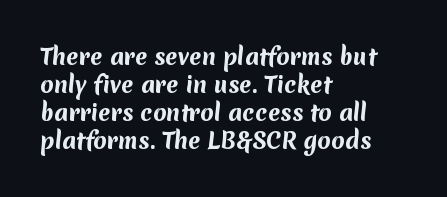
{"bold": "yes", "underline": "no", "align": "left", "line_spacing": "normal", "line_spacing_ratio": 1.27, "letter_spacing": "normal", "letter_spacing_em": 0.0, "glyph_px": 22}
